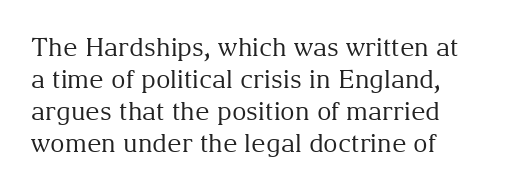
The weight tops out at a normal text grade. The horizontal fit of the characters is conventional and even. Underlining? Definitely not there. You can tell it's not italic because the verticals are truly vertical. The space between consecutive lines is moderate.
